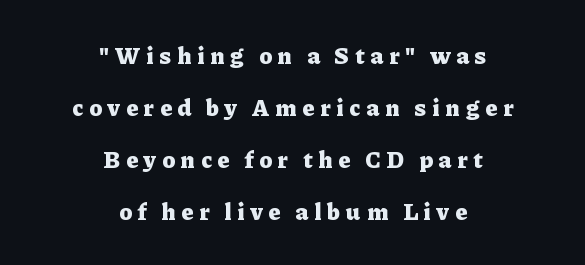
{"italic": "no", "bold": "yes", "underline": "no", "align": "center", "line_spacing": "loose", "line_spacing_ratio": 2.16, "letter_spacing": "wide", "letter_spacing_em": 0.25, "glyph_px": 24}
